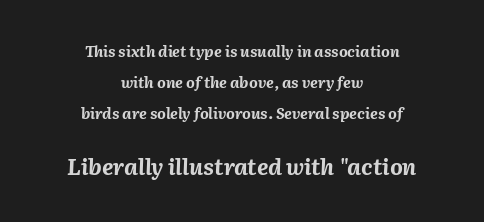
{"italic": "yes", "lean": "right", "slant_degrees": 2, "bold": "yes", "underline": "no", "align": "center", "line_spacing": "loose", "line_spacing_ratio": 2.06, "letter_spacing": "normal", "letter_spacing_em": 0.0, "larger_block": "second", "size_ratio": 1.47, "glyph_px": 22}
